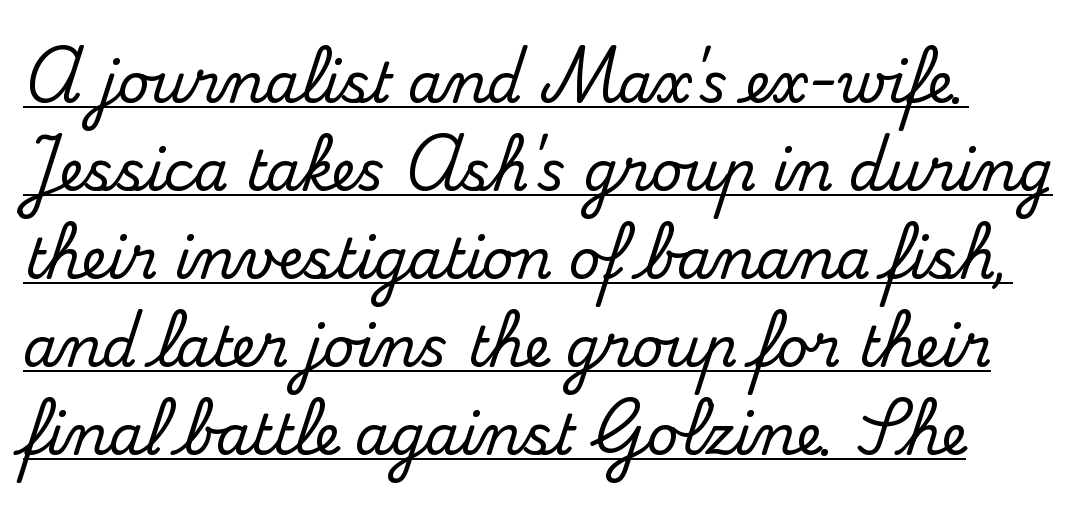
Q: Is the text italic (slanted)? A: Yes.
Q: Is the text underlined? A: Yes.
Q: Is the spacing between letters normal or unusually wide? A: Normal.
Q: Is the spacing between lines tight, normal or loose? A: Normal.
Q: Width (condensed, normal, or wide)? A: Normal.
Q: Stroke contrast? A: Medium.
Q: x-height? A: Small.
Q: Monospaced? A: No.
